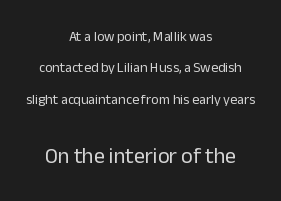
Q: Is the text bold? A: No.
Q: Is the text italic (slanted)? A: No, it is upright.
Q: Is the text underlined? A: No.
Q: How is the paragraph aligned? A: Centered.
Q: Is the spacing between letters normal or unusually wide? A: Normal.
Q: Is the spacing between lines tight, normal or loose? A: Loose.
Q: Which block of text is set in a larger size, the first (top) or the second (bottom)? A: The second (bottom) one.
